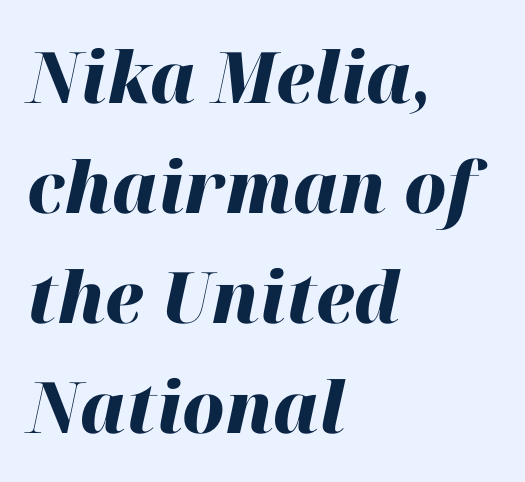
{"italic": "yes", "lean": "right", "slant_degrees": 12, "bold": "yes", "weight": "heavy", "width": "normal", "stroke_contrast": "high", "x_height": "medium", "monospaced": "no", "underline": "no", "align": "left", "line_spacing": "normal", "line_spacing_ratio": 1.55, "letter_spacing": "normal", "letter_spacing_em": 0.0, "glyph_px": 71}
